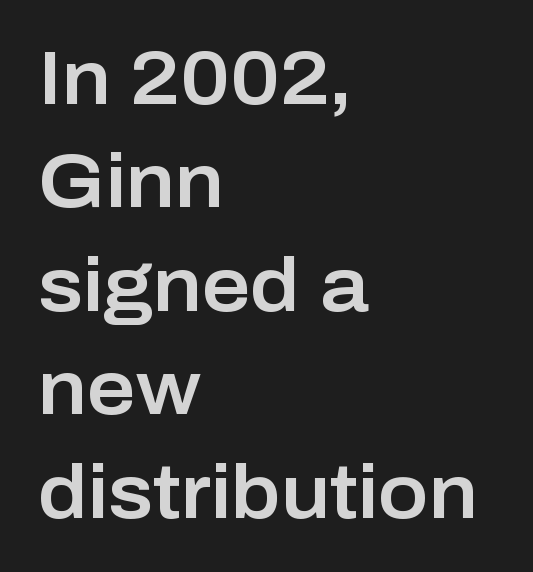
Q: Is the text italic (slanted)? A: No, it is upright.
Q: Is the typeface a serif or a sans-serif typeface? A: Sans-serif.
Q: Is the text underlined? A: No.
Q: How is the paragraph aligned? A: Left-aligned.
Q: Is the spacing between letters normal or unusually wide? A: Normal.
Q: Is the spacing between lines tight, normal or loose? A: Normal.
Q: Width (condensed, normal, or wide)? A: Normal.
Q: Stroke contrast? A: Low.
Q: x-height? A: Medium.
Q: Monospaced? A: No.
